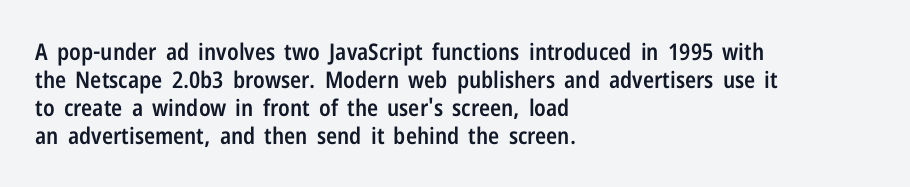
{"italic": "no", "bold": "semi", "underline": "no", "align": "left", "line_spacing_ratio": 1.22, "letter_spacing": "normal", "letter_spacing_em": 0.0, "glyph_px": 23}
